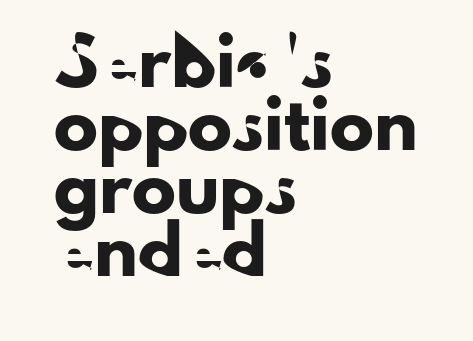
{"serif": "no", "italic": "no", "width": "normal", "stroke_contrast": "low", "x_height": "small", "monospaced": "no", "underline": "no", "align": "left", "line_spacing": "normal", "line_spacing_ratio": 1.43, "letter_spacing": "normal", "letter_spacing_em": 0.0, "glyph_px": 44}
